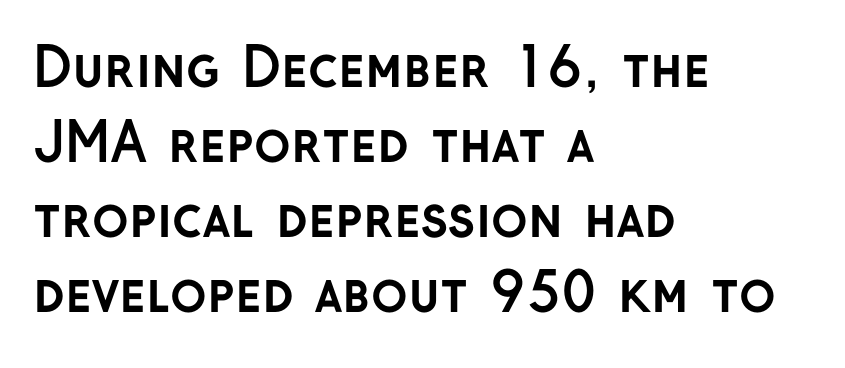
Q: Is the text bold? A: Yes.
Q: Is the text italic (slanted)? A: No, it is upright.
Q: Is the typeface a serif or a sans-serif typeface? A: Sans-serif.
Q: Is the text underlined? A: No.
Q: How is the paragraph aligned? A: Left-aligned.
Q: Is the spacing between letters normal or unusually wide? A: Normal.
Q: Is the spacing between lines tight, normal or loose? A: Normal.
Q: Width (condensed, normal, or wide)? A: Normal.
Q: Stroke contrast? A: Low.
Q: x-height? A: Medium.
Q: Monospaced? A: No.
